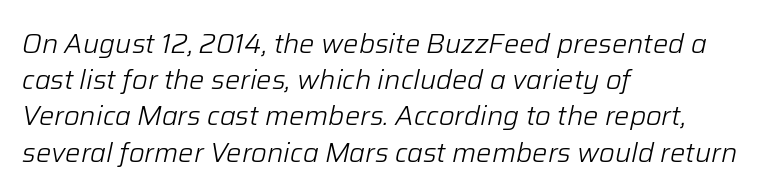
A normal amount of white space separates one row of letters from the next. No letter is thick-stroked: the sample isn't bold. The text carries the slant typical of an italic or oblique font. Spacing between characters is what you'd get straight out of the box. Beneath every word, the page is bare. Does the copy run flush right? No — it runs flush left.
